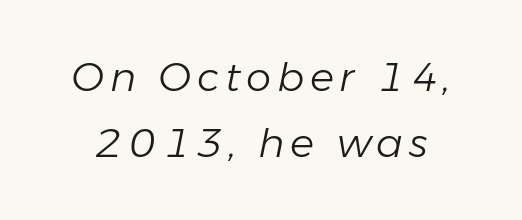
The block of text has a typical density, with ordinary space between rows. The cut favours lightness, reaching ordinary text weight at its darkest. Spacing verdict: proportional, widths tailored to each character. Check under the words: just untouched page. Quick note: italic.
